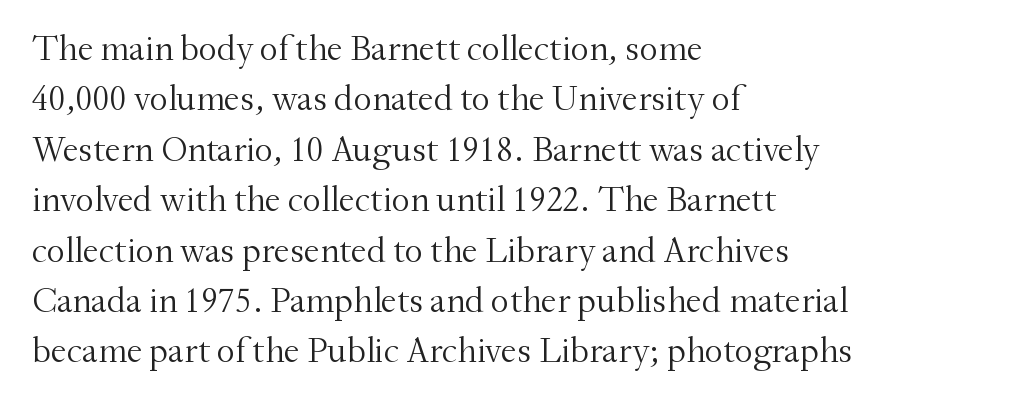
Q: Is the text bold? A: No.
Q: Is the text italic (slanted)? A: No, it is upright.
Q: Is the typeface a serif or a sans-serif typeface? A: Serif.
Q: Is the text underlined? A: No.
Q: How is the paragraph aligned? A: Left-aligned.
Q: Is the spacing between letters normal or unusually wide? A: Normal.
Q: Is the spacing between lines tight, normal or loose? A: Normal.
Q: Width (condensed, normal, or wide)? A: Normal.
Q: Stroke contrast? A: Medium.
Q: x-height? A: Small.
Q: Monospaced? A: No.
